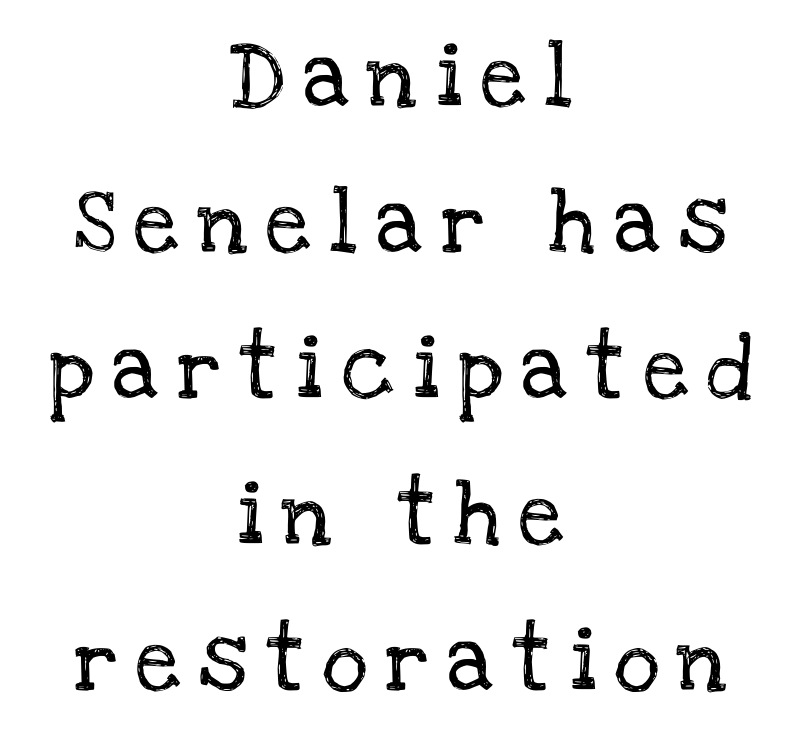
{"serif": "yes", "italic": "no", "width": "normal", "stroke_contrast": "low", "x_height": "large", "monospaced": "no", "underline": "no", "align": "center", "line_spacing": "loose", "line_spacing_ratio": 2.28, "letter_spacing": "wide", "letter_spacing_em": 0.29, "glyph_px": 64}
